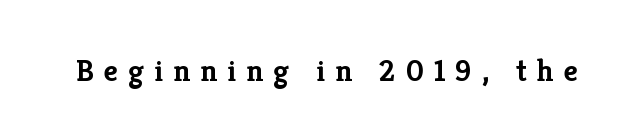
Q: Is the text bold? A: Yes.
Q: Is the text italic (slanted)? A: No, it is upright.
Q: Is the typeface a serif or a sans-serif typeface? A: Serif.
Q: Is the text underlined? A: No.
Q: Is the spacing between letters normal or unusually wide? A: Unusually wide.
Q: Width (condensed, normal, or wide)? A: Normal.
Q: Stroke contrast? A: Low.
Q: x-height? A: Medium.
Q: Monospaced? A: No.
